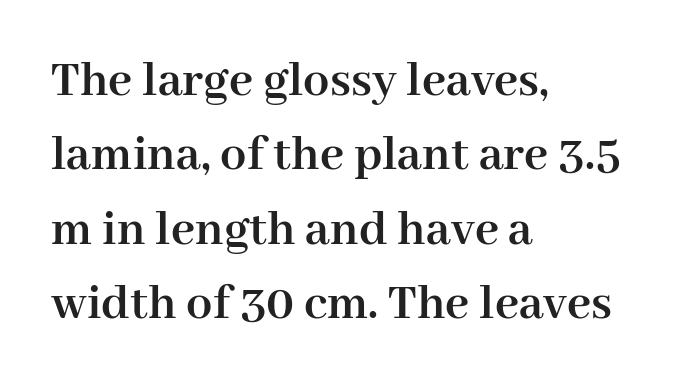
{"serif": "yes", "italic": "no", "bold": "yes", "weight": "semibold", "width": "normal", "stroke_contrast": "high", "x_height": "medium", "monospaced": "no", "underline": "no", "align": "left", "line_spacing": "normal", "line_spacing_ratio": 1.43, "letter_spacing": "normal", "letter_spacing_em": 0.0, "glyph_px": 52}
